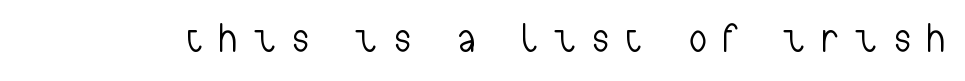
The text was rendered using a sans face with plain stroke endings. The face used here is rendered with a markedly widened letterfit. Varying glyph widths throughout — classic text-font behaviour. Decoration check: the copy has no underline.
